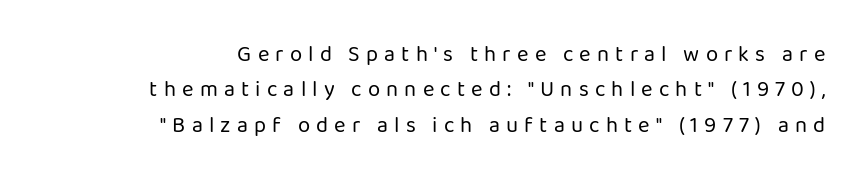
Clear beneath every line of the passage. A normal amount of white space separates one row of letters from the next. A roman cut, with each character standing at attention. Reading down the block, your eye finds every line finishing at a fixed right position.
